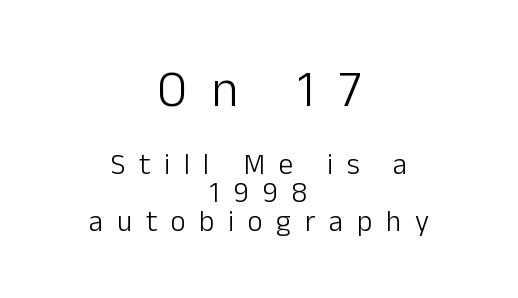
Q: Is the text bold? A: No.
Q: Is the text italic (slanted)? A: No, it is upright.
Q: Is the typeface a serif or a sans-serif typeface? A: Sans-serif.
Q: Is the text underlined? A: No.
Q: How is the paragraph aligned? A: Centered.
Q: Is the spacing between letters normal or unusually wide? A: Unusually wide.
Q: Is the spacing between lines tight, normal or loose? A: Tight.
Q: Which block of text is set in a larger size, the first (top) or the second (bottom)? A: The first (top) one.
Q: Width (condensed, normal, or wide)? A: Normal.
Q: Stroke contrast? A: Low.
Q: x-height? A: Medium.
Q: Monospaced? A: No.
